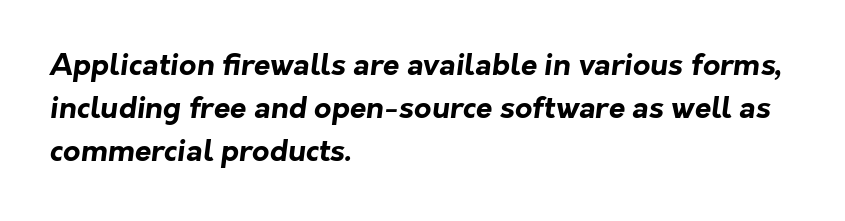
Q: Is the text bold? A: Yes.
Q: Is the typeface a serif or a sans-serif typeface? A: Sans-serif.
Q: Is the text underlined? A: No.
Q: How is the paragraph aligned? A: Left-aligned.
Q: Is the spacing between letters normal or unusually wide? A: Normal.
Q: Is the spacing between lines tight, normal or loose? A: Normal.
Q: Width (condensed, normal, or wide)? A: Normal.
Q: Stroke contrast? A: Low.
Q: x-height? A: Medium.
Q: Monospaced? A: No.
